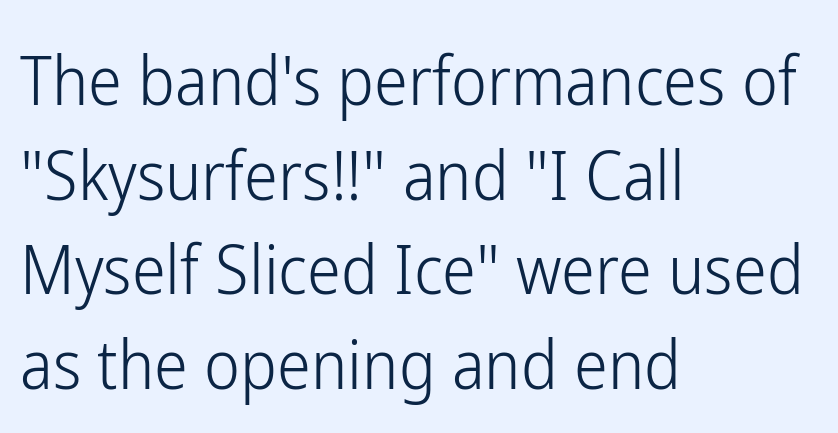
Q: Is the text bold? A: No.
Q: Is the text italic (slanted)? A: No, it is upright.
Q: Is the typeface a serif or a sans-serif typeface? A: Sans-serif.
Q: Is the text underlined? A: No.
Q: How is the paragraph aligned? A: Left-aligned.
Q: Is the spacing between letters normal or unusually wide? A: Normal.
Q: Is the spacing between lines tight, normal or loose? A: Normal.
Q: Width (condensed, normal, or wide)? A: Condensed.
Q: Stroke contrast? A: Low.
Q: x-height? A: Medium.
Q: Monospaced? A: No.
